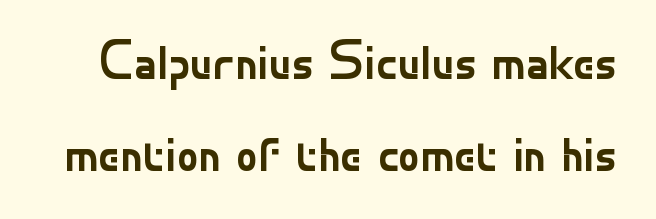
The image shows 54 px regular-weight sans-serif type, upright; set normal line spacing (1.7x), normal letter spacing, not underlined; low stroke contrast and a small x-height.
